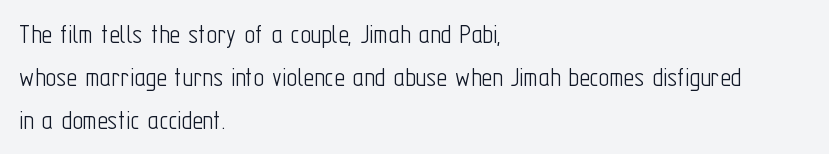
{"serif": "no", "italic": "no", "bold": "no", "weight": "light", "width": "condensed", "stroke_contrast": "low", "x_height": "medium", "monospaced": "no", "underline": "no", "align": "left", "line_spacing": "normal", "line_spacing_ratio": 1.48, "letter_spacing": "normal", "letter_spacing_em": 0.0, "glyph_px": 29}
